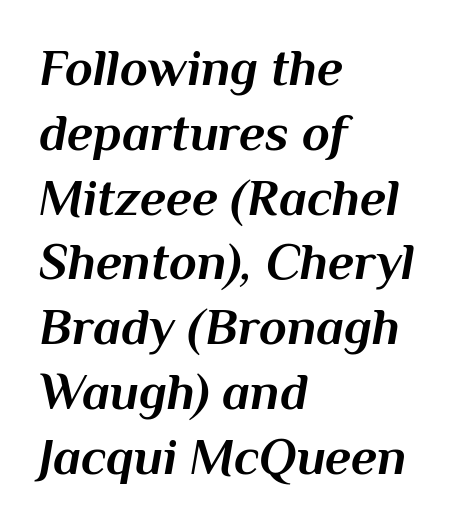
{"italic": "yes", "lean": "right", "slant_degrees": 10, "bold": "yes", "weight": "bold", "width": "normal", "stroke_contrast": "medium", "x_height": "medium", "monospaced": "no", "underline": "no", "align": "left", "line_spacing": "normal", "line_spacing_ratio": 1.27, "letter_spacing": "normal", "letter_spacing_em": 0.0, "glyph_px": 51}
